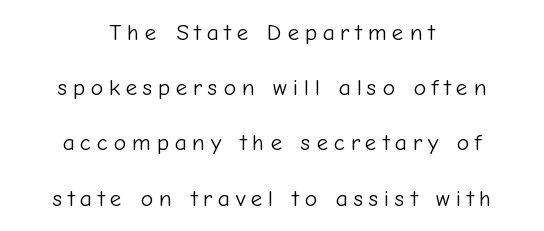
{"italic": "no", "bold": "no", "underline": "no", "align": "center", "line_spacing": "loose", "line_spacing_ratio": 2.4, "letter_spacing": "wide", "letter_spacing_em": 0.25, "glyph_px": 23}
